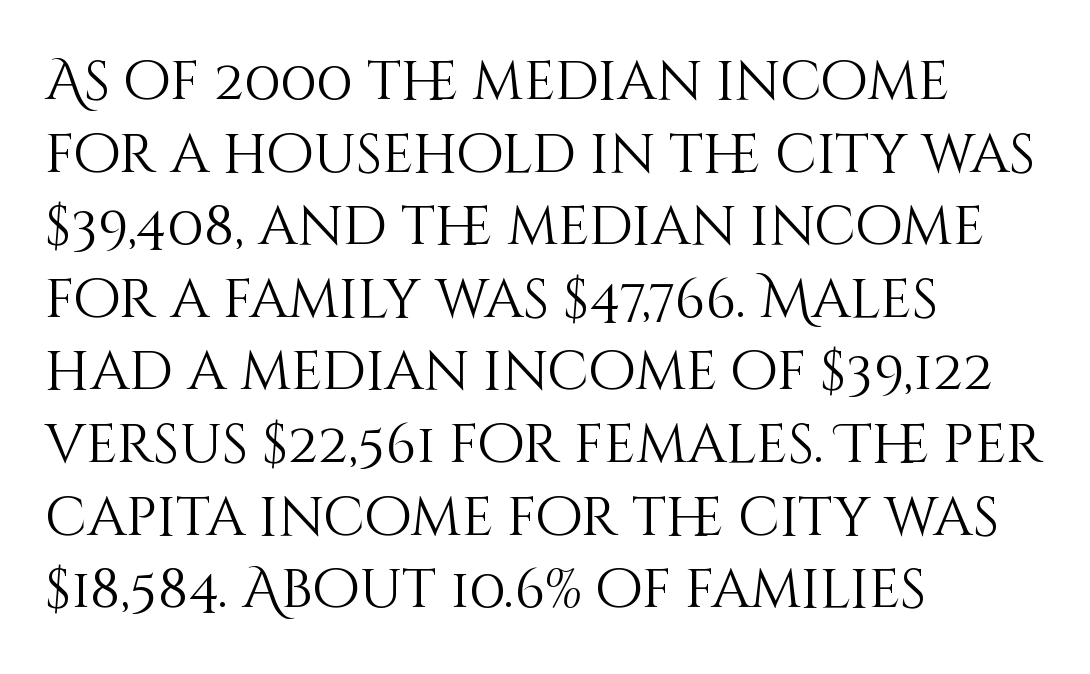
{"italic": "no", "bold": "no", "weight": "light", "width": "normal", "stroke_contrast": "medium", "x_height": "large", "monospaced": "no", "underline": "no", "align": "left", "line_spacing": "normal", "line_spacing_ratio": 1.32, "letter_spacing": "normal", "letter_spacing_em": 0.0, "glyph_px": 55}
